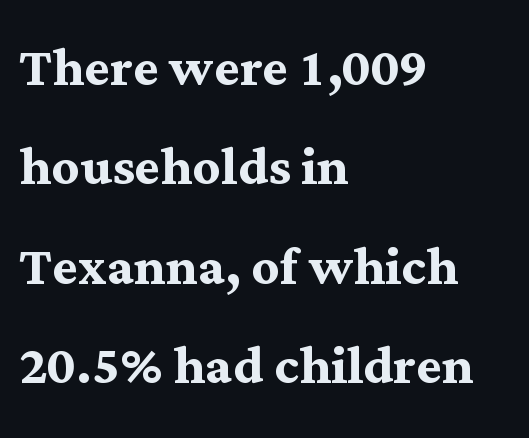
The specimen omits any rule beneath the text block's lines. Notice how descenders clear the ascenders below comfortably — that's standard leading. Typesetter's note: full bold, strokes at maximum text heaviness. All the whitespace from short lines collects on the right. Stroke terminals: seriffed. Here the designer chose a conventional face with non-uniform glyph widths.
